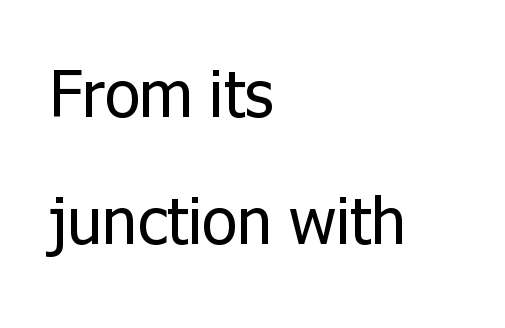
Q: Is the text bold? A: No.
Q: Is the text italic (slanted)? A: No, it is upright.
Q: Is the typeface a serif or a sans-serif typeface? A: Sans-serif.
Q: Is the text underlined? A: No.
Q: How is the paragraph aligned? A: Left-aligned.
Q: Is the spacing between letters normal or unusually wide? A: Normal.
Q: Is the spacing between lines tight, normal or loose? A: Loose.
Q: Width (condensed, normal, or wide)? A: Normal.
Q: Stroke contrast? A: Low.
Q: x-height? A: Medium.
Q: Monospaced? A: No.
